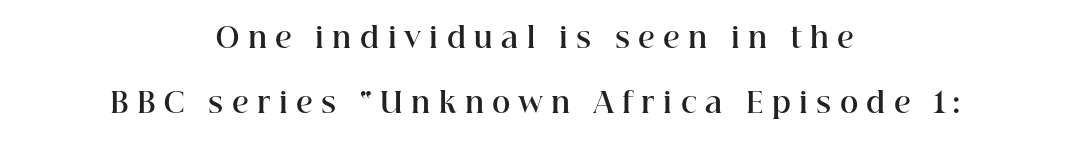
Inter-character spacing is expanded well beyond the font's built-in metrics. A serif font was chosen for this passage. Baseline-to-baseline distance is far greater than the letter height. Both edges are ragged and mirror each other, which tells us the setting is centered.
